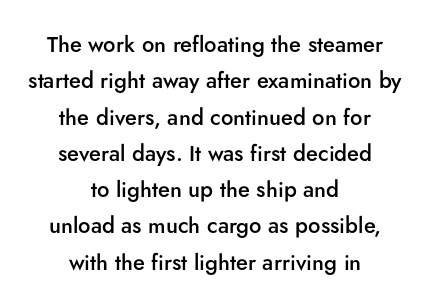
If you drew a line through each stem, it would be perfectly vertical. Students, note that the glyphs here touch the page at normal intervals. These lines are centered, leaving both edges ragged. Normally led — the rows are evenly, conventionally spaced.
